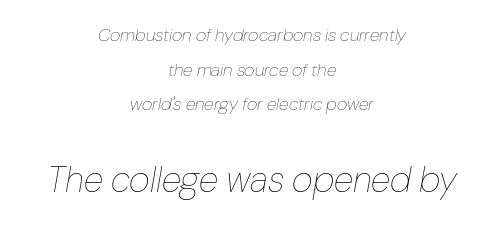
The image shows 36 px thin type, italic (leaning right); set centered, loose line spacing (1.93x), normal letter spacing, not underlined; the second (bottom) block is 2.0x larger; low stroke contrast and a medium x-height.
